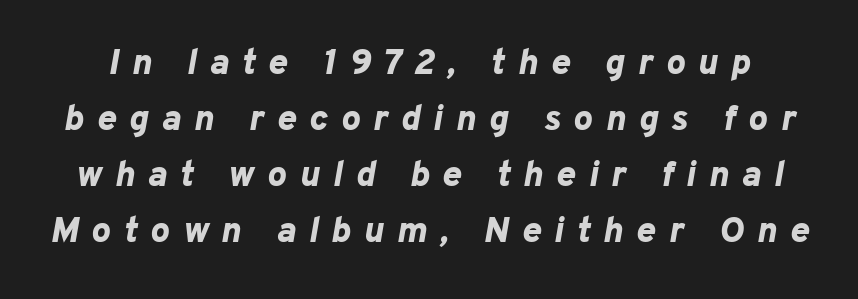
Q: Is the text bold? A: Yes.
Q: Is the text italic (slanted)? A: Yes, it leans right by about 10 degrees.
Q: Is the text underlined? A: No.
Q: Is the spacing between letters normal or unusually wide? A: Unusually wide.
Q: Is the spacing between lines tight, normal or loose? A: Normal.
Q: Width (condensed, normal, or wide)? A: Normal.
Q: Stroke contrast? A: Low.
Q: x-height? A: Medium.
Q: Monospaced? A: No.
